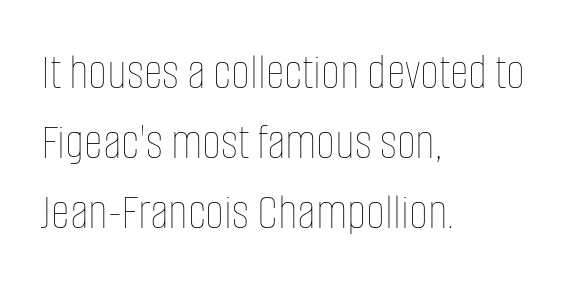
{"italic": "no", "bold": "no", "weight": "thin", "width": "condensed", "stroke_contrast": "low", "x_height": "large", "monospaced": "no", "underline": "no", "align": "left", "line_spacing": "normal", "line_spacing_ratio": 1.35, "letter_spacing": "normal", "letter_spacing_em": 0.0, "glyph_px": 52}
